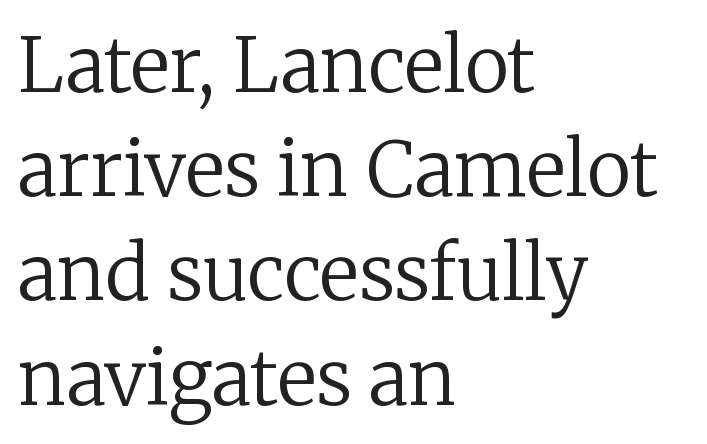
Q: Is the text bold? A: No.
Q: Is the text italic (slanted)? A: No, it is upright.
Q: Is the typeface a serif or a sans-serif typeface? A: Serif.
Q: Is the text underlined? A: No.
Q: How is the paragraph aligned? A: Left-aligned.
Q: Is the spacing between letters normal or unusually wide? A: Normal.
Q: Is the spacing between lines tight, normal or loose? A: Normal.
Q: Width (condensed, normal, or wide)? A: Normal.
Q: Stroke contrast? A: Low.
Q: x-height? A: Medium.
Q: Monospaced? A: No.
